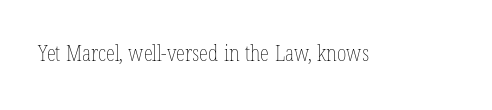
Q: Is the text bold? A: No.
Q: Is the text italic (slanted)? A: No, it is upright.
Q: Is the text underlined? A: No.
Q: Is the spacing between letters normal or unusually wide? A: Normal.
